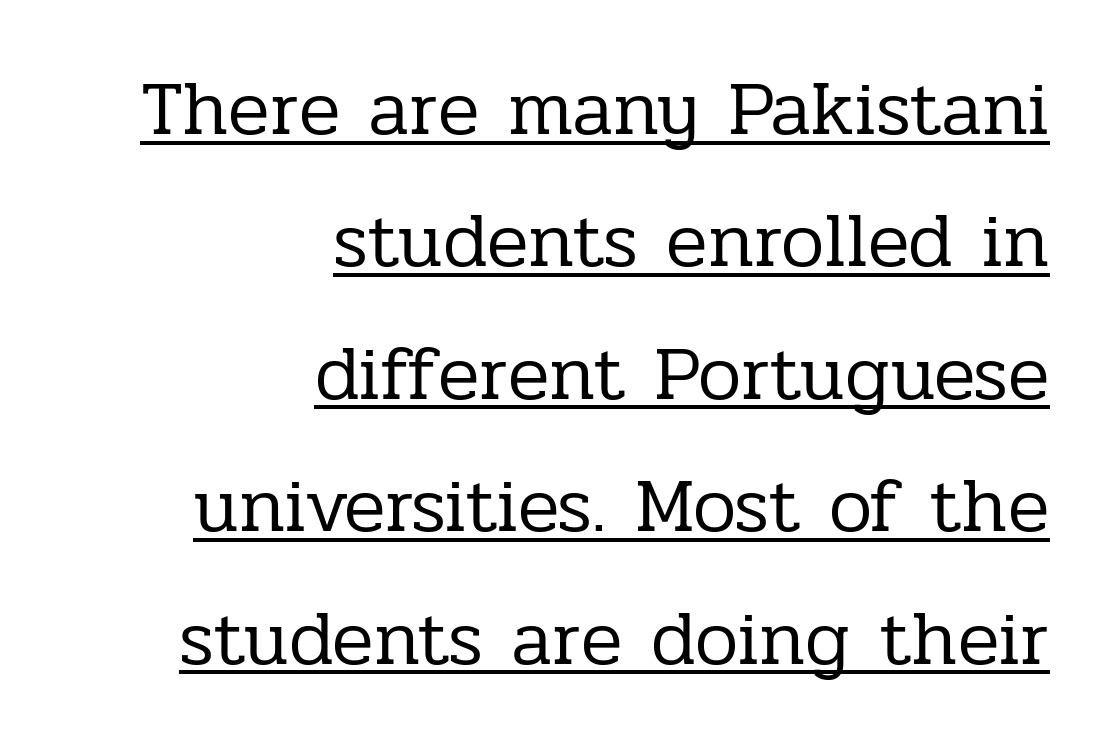
{"serif": "yes", "italic": "no", "bold": "no", "weight": "regular", "width": "normal", "stroke_contrast": "low", "x_height": "medium", "monospaced": "no", "underline": "yes", "align": "right", "line_spacing_ratio": 1.72, "letter_spacing": "normal", "letter_spacing_em": 0.0, "glyph_px": 77}
